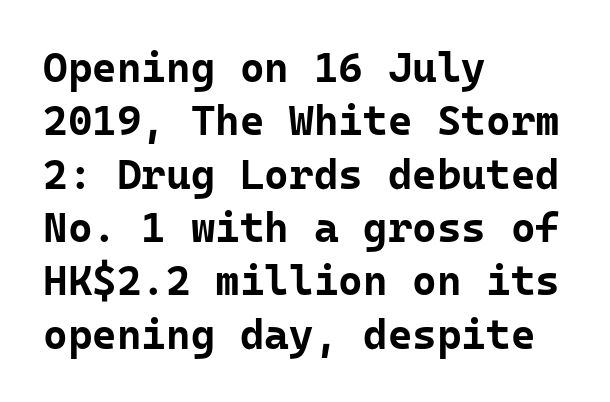
Q: Is the text bold? A: Yes.
Q: Is the text italic (slanted)? A: No, it is upright.
Q: Is the typeface a serif or a sans-serif typeface? A: Sans-serif.
Q: Is the text underlined? A: No.
Q: How is the paragraph aligned? A: Left-aligned.
Q: Is the spacing between letters normal or unusually wide? A: Normal.
Q: Is the spacing between lines tight, normal or loose? A: Normal.
Q: Width (condensed, normal, or wide)? A: Normal.
Q: Stroke contrast? A: Low.
Q: x-height? A: Medium.
